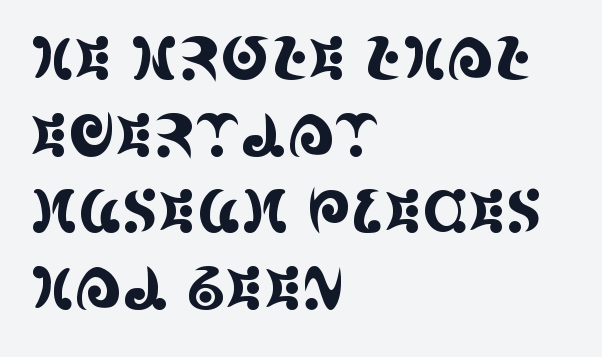
{"serif": "yes", "italic": "no", "width": "condensed", "x_height": "large", "monospaced": "no", "underline": "no", "align": "left", "line_spacing": "normal", "line_spacing_ratio": 1.3, "letter_spacing": "normal", "letter_spacing_em": 0.0, "glyph_px": 59}
